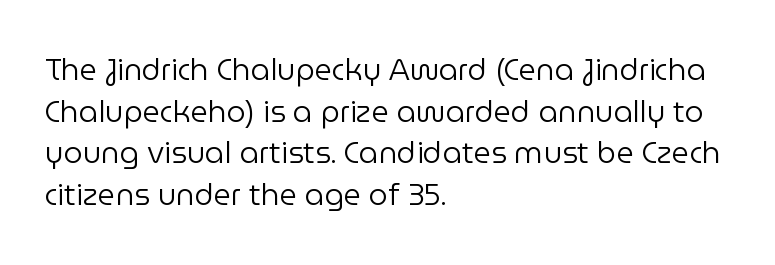
Q: Is the text bold? A: No.
Q: Is the text italic (slanted)? A: No, it is upright.
Q: Is the typeface a serif or a sans-serif typeface? A: Sans-serif.
Q: Is the text underlined? A: No.
Q: How is the paragraph aligned? A: Left-aligned.
Q: Is the spacing between letters normal or unusually wide? A: Normal.
Q: Is the spacing between lines tight, normal or loose? A: Normal.
Q: Width (condensed, normal, or wide)? A: Normal.
Q: Stroke contrast? A: Low.
Q: x-height? A: Medium.
Q: Monospaced? A: No.
